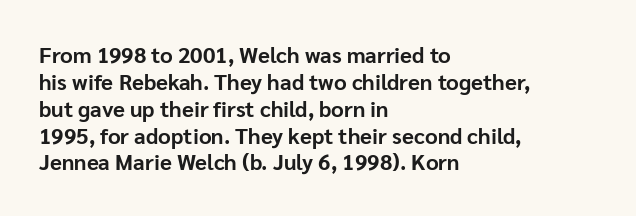
A typesetter would mark this as roman, not italic. What stands out about the letter spacing? Nothing — it is the standard amount. The baseline area is clear. Caption: bold face, heavy strokes.
